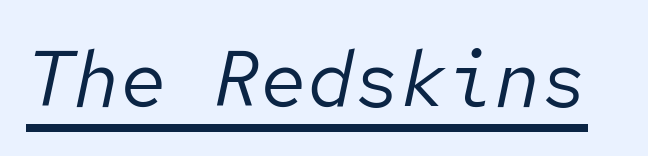
Q: Is the text bold? A: No.
Q: Is the text italic (slanted)? A: Yes, it leans right by about 12 degrees.
Q: Is the text underlined? A: Yes.
Q: Is the spacing between letters normal or unusually wide? A: Normal.
Q: Width (condensed, normal, or wide)? A: Normal.
Q: Stroke contrast? A: Low.
Q: x-height? A: Medium.
Q: Monospaced? A: Yes.
